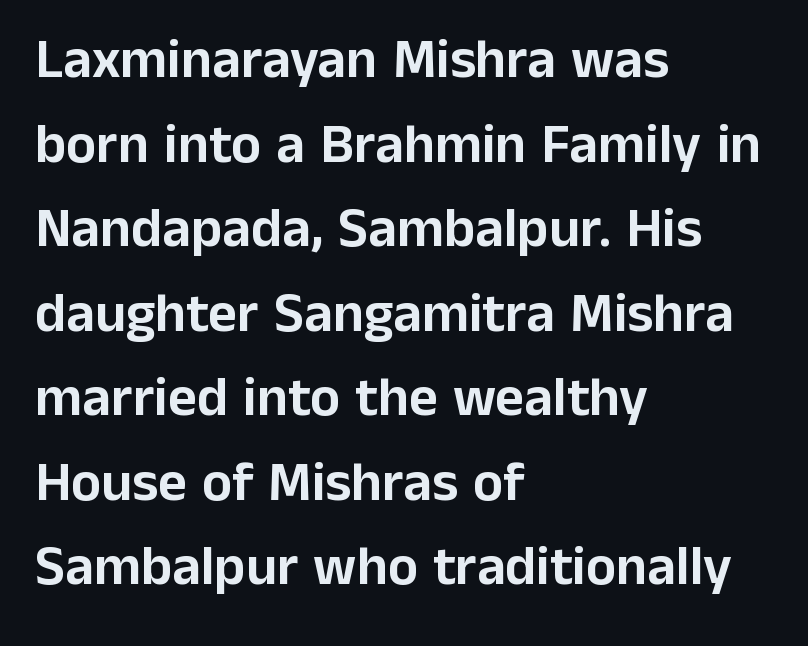
Q: Is the text italic (slanted)? A: No, it is upright.
Q: Is the typeface a serif or a sans-serif typeface? A: Sans-serif.
Q: Is the text underlined? A: No.
Q: How is the paragraph aligned? A: Left-aligned.
Q: Is the spacing between letters normal or unusually wide? A: Normal.
Q: Is the spacing between lines tight, normal or loose? A: Normal.
Q: Width (condensed, normal, or wide)? A: Normal.
Q: Stroke contrast? A: Low.
Q: x-height? A: Medium.
Q: Monospaced? A: No.
